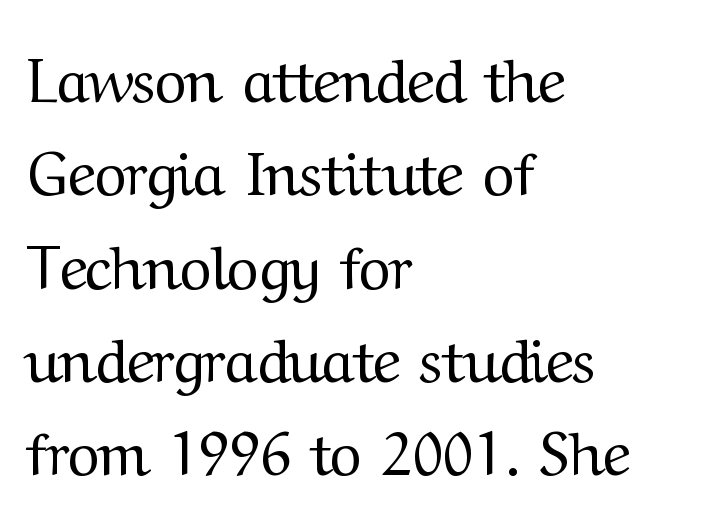
{"serif": "yes", "italic": "no", "bold": "no", "weight": "regular", "width": "normal", "stroke_contrast": "medium", "x_height": "medium", "monospaced": "no", "underline": "no", "align": "left", "line_spacing": "normal", "line_spacing_ratio": 1.53, "letter_spacing": "normal", "letter_spacing_em": 0.0, "glyph_px": 61}
